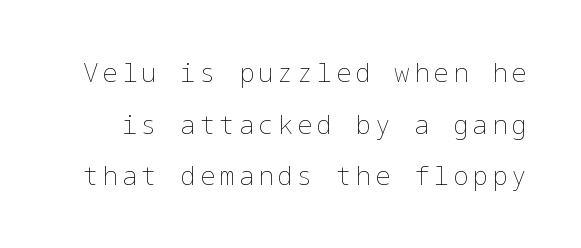
{"italic": "no", "bold": "no", "underline": "no", "line_spacing": "loose", "line_spacing_ratio": 1.99, "glyph_px": 26}
